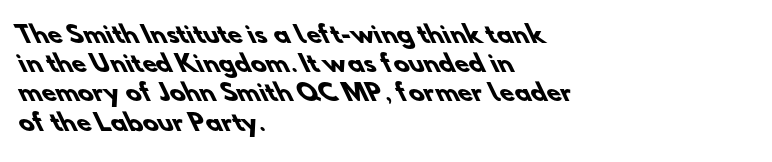
Q: Is the text bold? A: Yes.
Q: Is the text underlined? A: No.
Q: How is the paragraph aligned? A: Left-aligned.
Q: Is the spacing between letters normal or unusually wide? A: Normal.
Q: Is the spacing between lines tight, normal or loose? A: Normal.
